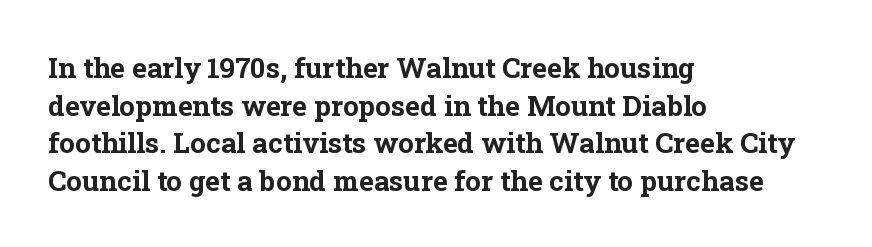
{"serif": "yes", "italic": "no", "bold": "yes", "weight": "bold", "width": "normal", "stroke_contrast": "low", "x_height": "medium", "monospaced": "no", "underline": "no", "align": "left", "line_spacing": "normal", "line_spacing_ratio": 1.34, "letter_spacing": "normal", "letter_spacing_em": 0.0, "glyph_px": 28}
